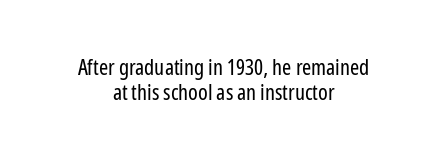
The image shows 22 px text type, upright; set centered, tight line spacing (1.15x), normal letter spacing, not underlined.
